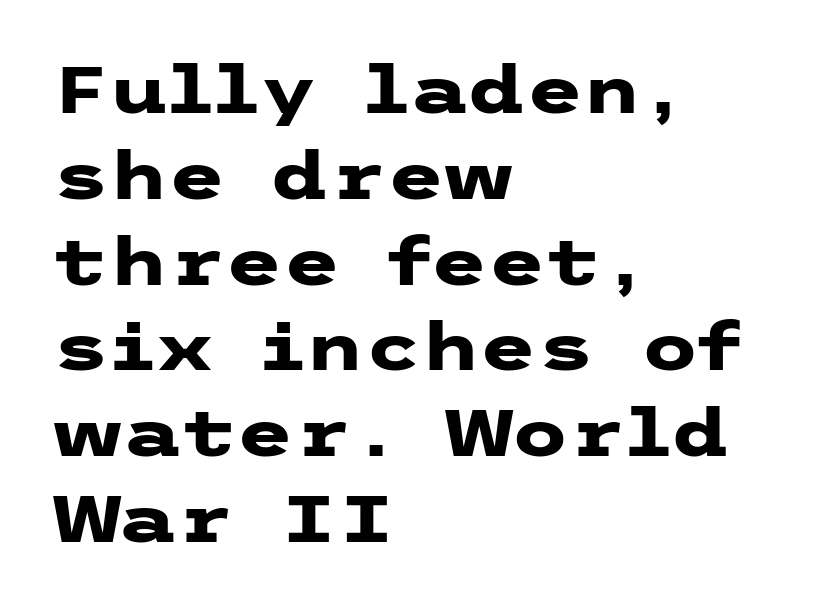
Q: Is the text bold? A: Yes.
Q: Is the text italic (slanted)? A: No, it is upright.
Q: Is the typeface a serif or a sans-serif typeface? A: Sans-serif.
Q: Is the text underlined? A: No.
Q: How is the paragraph aligned? A: Left-aligned.
Q: Is the spacing between letters normal or unusually wide? A: Normal.
Q: Is the spacing between lines tight, normal or loose? A: Normal.
Q: Width (condensed, normal, or wide)? A: Wide.
Q: Stroke contrast? A: Low.
Q: x-height? A: Medium.
